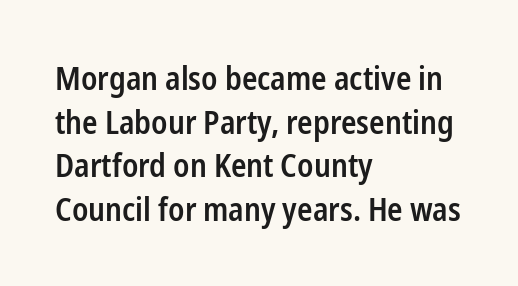
{"serif": "no", "italic": "no", "bold": "semi", "weight": "semibold", "width": "condensed", "stroke_contrast": "low", "x_height": "medium", "monospaced": "no", "underline": "no", "align": "left", "line_spacing": "normal", "line_spacing_ratio": 1.36, "letter_spacing": "normal", "letter_spacing_em": 0.0, "glyph_px": 32}
